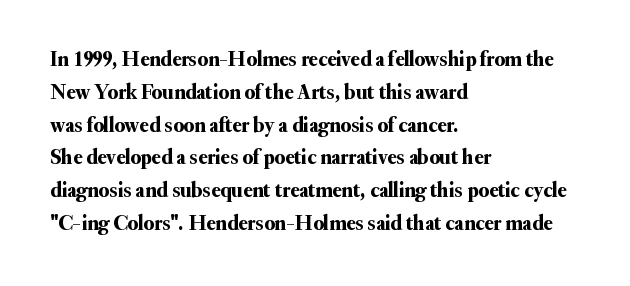
{"italic": "no", "underline": "no", "align": "left", "line_spacing": "normal", "line_spacing_ratio": 1.56, "letter_spacing": "normal", "letter_spacing_em": 0.0, "glyph_px": 21}
